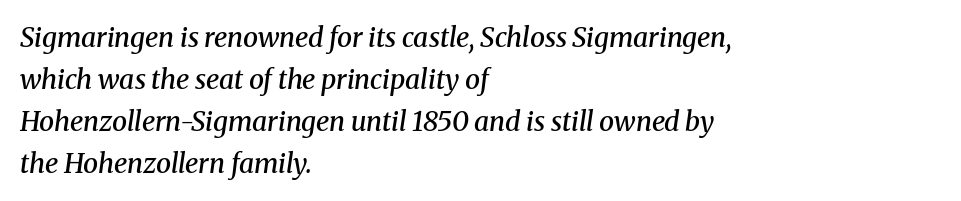
The rag falls on the right side of this text block. Heft: intermediate — a semibold. This rendering features lettering with no underline. Tracking value appears to be zero — textbook default spacing. Observe the lean: these are italic letterforms.
